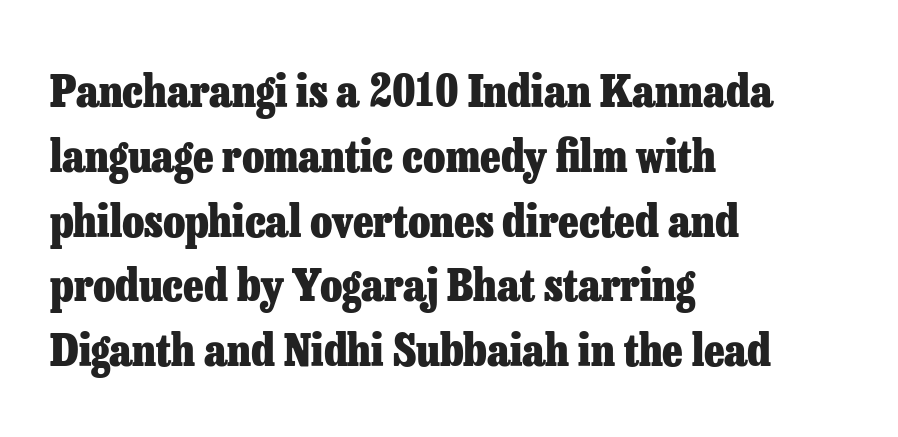
I'd call this a serif setting — the letters wear small feet. Line starts are locked; line ends wander. Each glyph is drawn with heavy, bold strokes. The string is rendered with underlining switched off.
